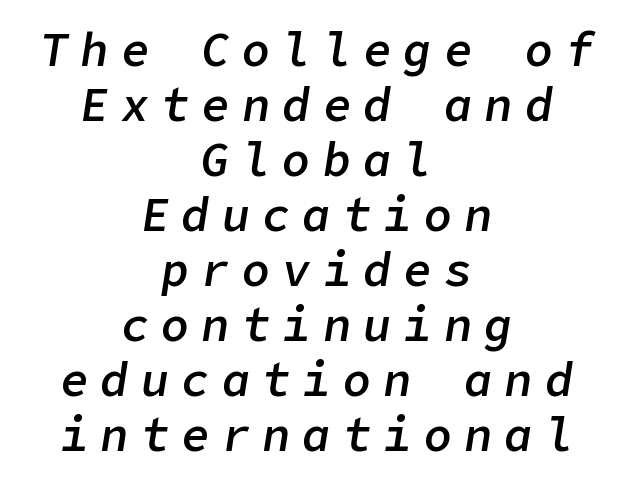
Q: Is the text bold? A: Semi-bold.
Q: Is the text italic (slanted)? A: Yes, it leans right by about 9 degrees.
Q: Is the text underlined? A: No.
Q: How is the paragraph aligned? A: Centered.
Q: Is the spacing between letters normal or unusually wide? A: Unusually wide.
Q: Width (condensed, normal, or wide)? A: Normal.
Q: Stroke contrast? A: Low.
Q: x-height? A: Medium.
